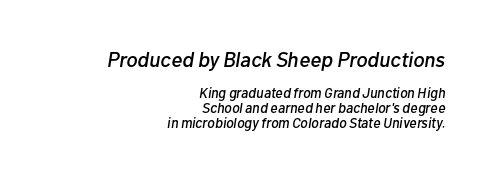
Q: Is the text italic (slanted)? A: Yes, it leans right by about 10 degrees.
Q: Is the text underlined? A: No.
Q: How is the paragraph aligned? A: Right-aligned.
Q: Is the spacing between letters normal or unusually wide? A: Normal.
Q: Is the spacing between lines tight, normal or loose? A: Tight.
Q: Which block of text is set in a larger size, the first (top) or the second (bottom)? A: The first (top) one.
